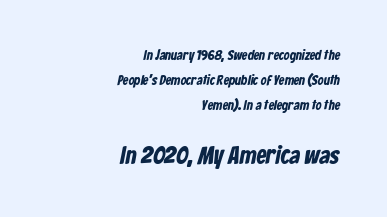
Q: Is the text underlined? A: No.
Q: How is the paragraph aligned? A: Right-aligned.
Q: Is the spacing between letters normal or unusually wide? A: Normal.
Q: Which block of text is set in a larger size, the first (top) or the second (bottom)? A: The second (bottom) one.
